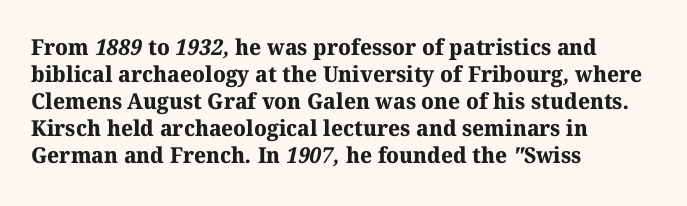
The glyphs are unaccompanied by any horizontal stroke below them. These lines stack with their left ends in a neat column. Here the glyphs are tracked normally, forming tight word shapes. In terms of weight, the rendering is a true, heavy bold.
